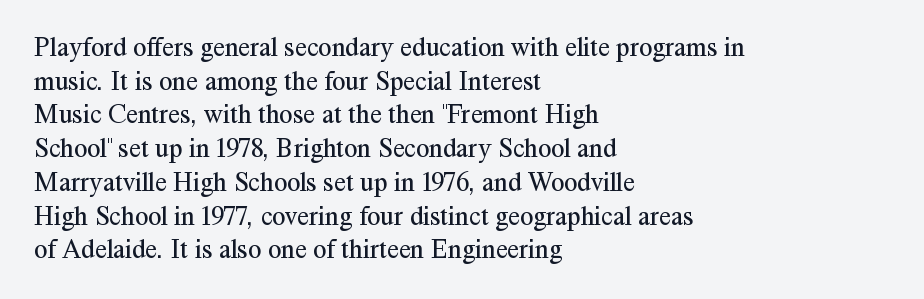
Whoever set this chose a conventional vertical rhythm. Each stroke keeps to a modest, everyday thickness or less. Is there any slant? The stems are plumb. Any mark beneath the type? The region is blank. Horizontal alignment here is leftward, the default for most running prose.
